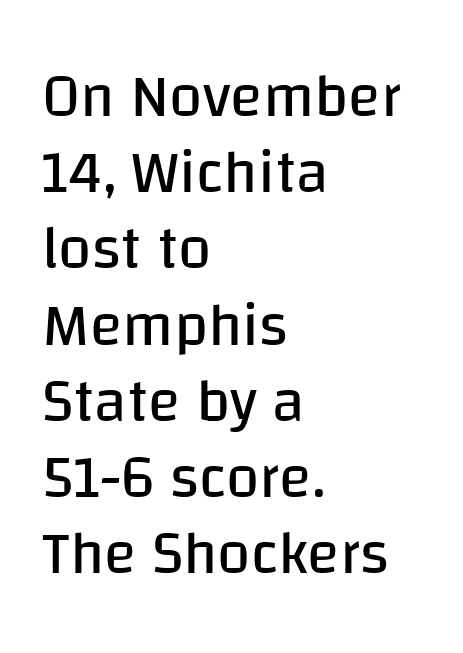
{"serif": "no", "italic": "no", "bold": "no", "weight": "regular", "width": "normal", "stroke_contrast": "low", "x_height": "large", "monospaced": "no", "underline": "no", "align": "left", "line_spacing": "normal", "line_spacing_ratio": 1.27, "letter_spacing": "normal", "letter_spacing_em": 0.0, "glyph_px": 60}
